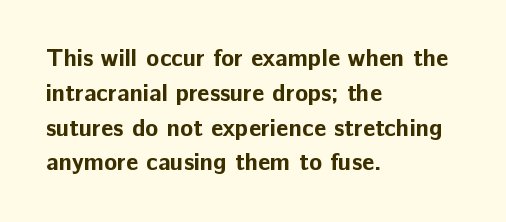
Nope, not italic — everything's standing straight. The passage shown has conventional tracking throughout. Bold? Absolutely — the strokes are thick and heavy. If you drew a ruler down the left edge, every line would touch it. The gap between lines stays unmarked. Horizontal bands of white between lines are of average thickness.
